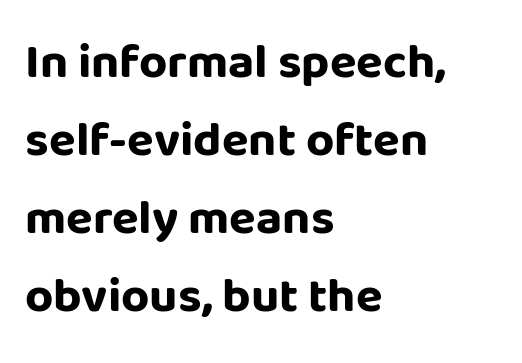
The image shows 49 px bold sans-serif type, upright; set left-aligned, normal line spacing (1.59x), normal letter spacing, not underlined; low stroke contrast and a large x-height.
